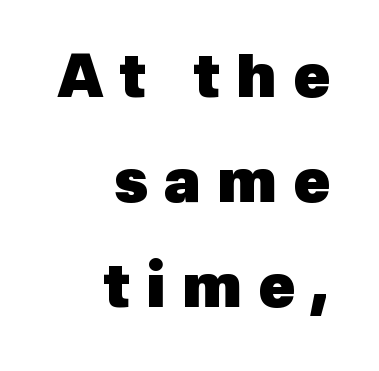
A full-strength bold gives these letters their thick strokes. Looks like regular typesetting: each glyph gets only the width it needs. The area under the type is left untouched. The horizontal fit of the characters is loose and conspicuously gappy.
